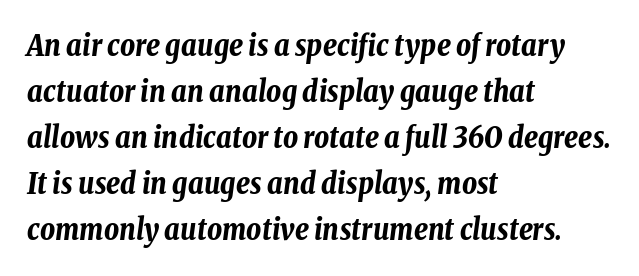
{"italic": "yes", "lean": "right", "slant_degrees": 8, "bold": "yes", "weight": "bold", "width": "condensed", "stroke_contrast": "low", "x_height": "medium", "monospaced": "no", "underline": "no", "align": "left", "line_spacing": "normal", "line_spacing_ratio": 1.59, "letter_spacing": "normal", "letter_spacing_em": 0.0, "glyph_px": 29}
